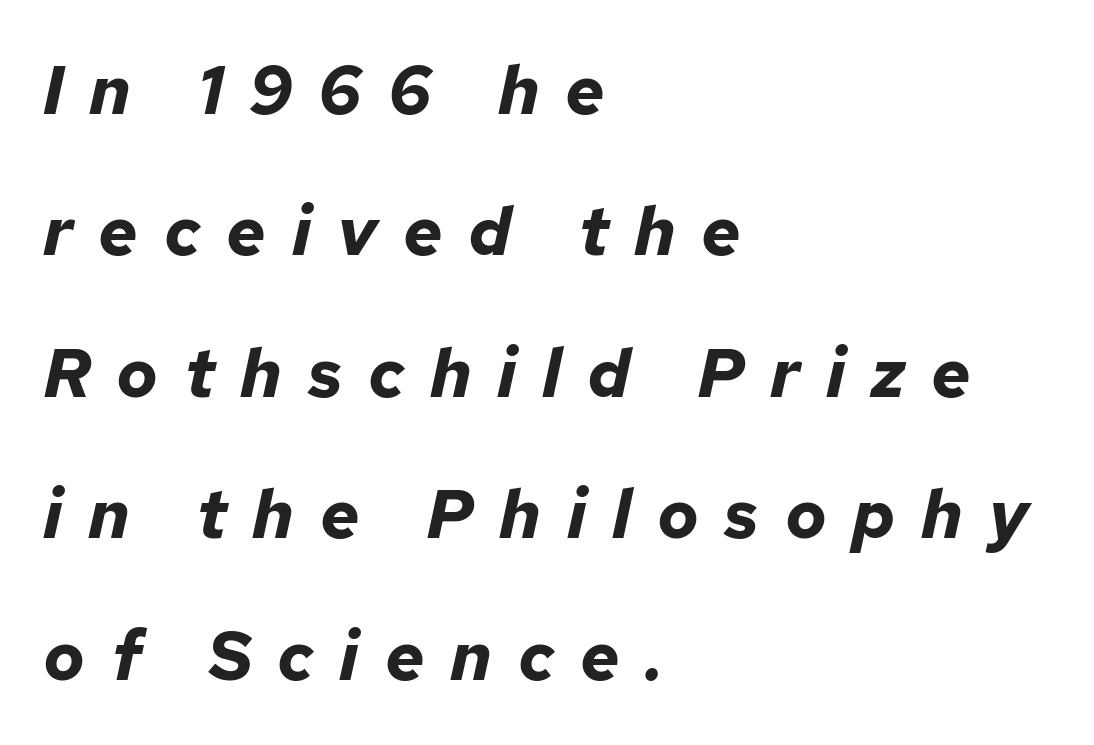
The image shows 69 px bold type, italic (leaning right); set left-aligned, loose line spacing (2.05x), unusually wide letter spacing (+0.37 em), not underlined; low stroke contrast and a medium x-height.
